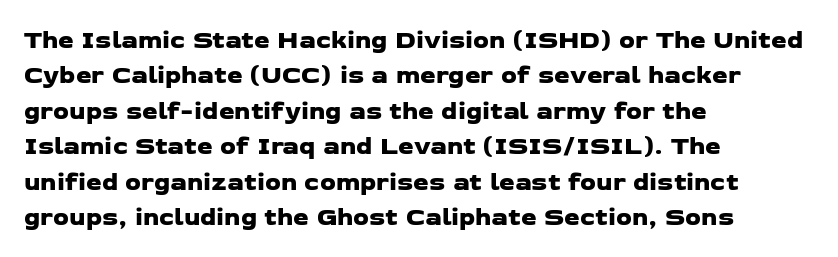
The image shows 25 px text type; set left-aligned, normal line spacing (1.42x), normal letter spacing, not underlined.
